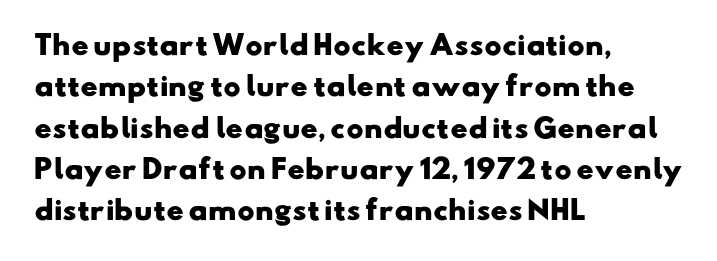
Check under the words: just untouched page. Which margin do the lines hug? The left one — the right edge is uneven. Is the type bold? Yes — the strokes are clearly thick and heavy. This sample keeps an unexceptional amount of space between lines. The line texture is even and compact thanks to regular tracking.
